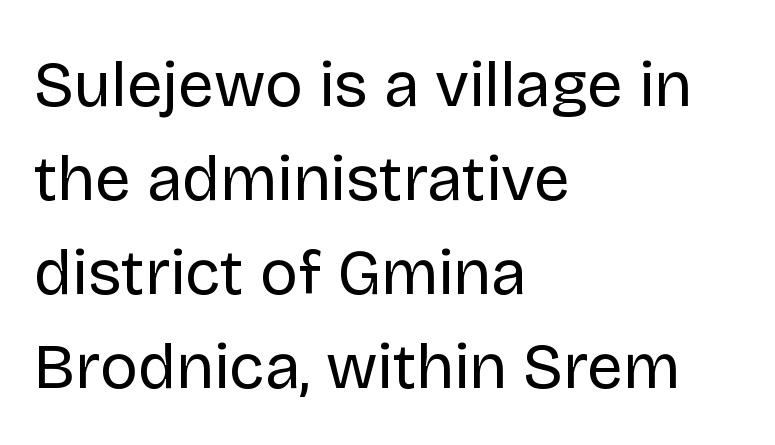
{"serif": "no", "italic": "no", "bold": "no", "weight": "regular", "width": "normal", "stroke_contrast": "low", "x_height": "large", "monospaced": "no", "underline": "no", "align": "left", "line_spacing": "normal", "line_spacing_ratio": 1.47, "letter_spacing": "normal", "letter_spacing_em": 0.0, "glyph_px": 64}
